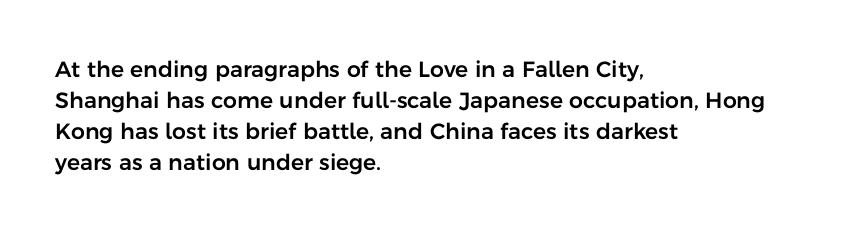
No italicization has been applied; the sample stays upright. The text block is weighted toward the left margin, trailing off unevenly rightward. Each row of text sits above clean, open space. Leading matches the norm, producing a regular column. Nobody touched the tracking dial on this one.
